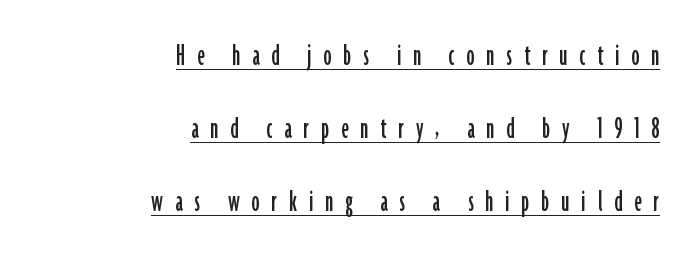
Q: Is the text italic (slanted)? A: No, it is upright.
Q: Is the typeface a serif or a sans-serif typeface? A: Sans-serif.
Q: Is the text underlined? A: Yes.
Q: How is the paragraph aligned? A: Right-aligned.
Q: Is the spacing between letters normal or unusually wide? A: Unusually wide.
Q: Is the spacing between lines tight, normal or loose? A: Loose.
Q: Width (condensed, normal, or wide)? A: Condensed.
Q: Stroke contrast? A: Low.
Q: x-height? A: Medium.
Q: Monospaced? A: No.
